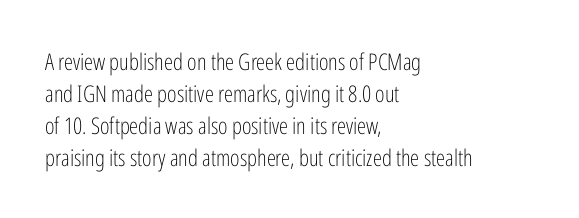
Caption: standard tracking, unaltered. Does the leading feel generous? No, just average. The lines are quadded left. Check the space under the baseline: it is left empty.
